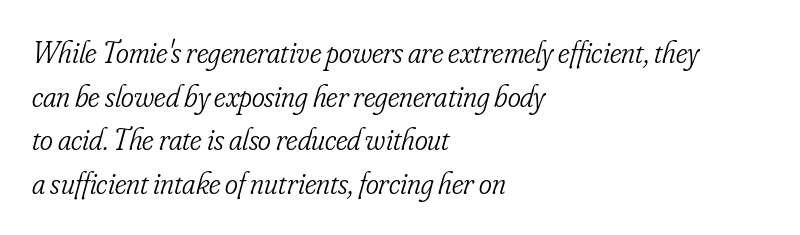
{"serif": "yes", "italic": "yes", "lean": "right", "slant_degrees": 16, "bold": "no", "weight": "light", "width": "condensed", "stroke_contrast": "low", "x_height": "small", "monospaced": "no", "underline": "no", "align": "left", "line_spacing": "normal", "line_spacing_ratio": 1.41, "letter_spacing": "normal", "letter_spacing_em": 0.0, "glyph_px": 31}
